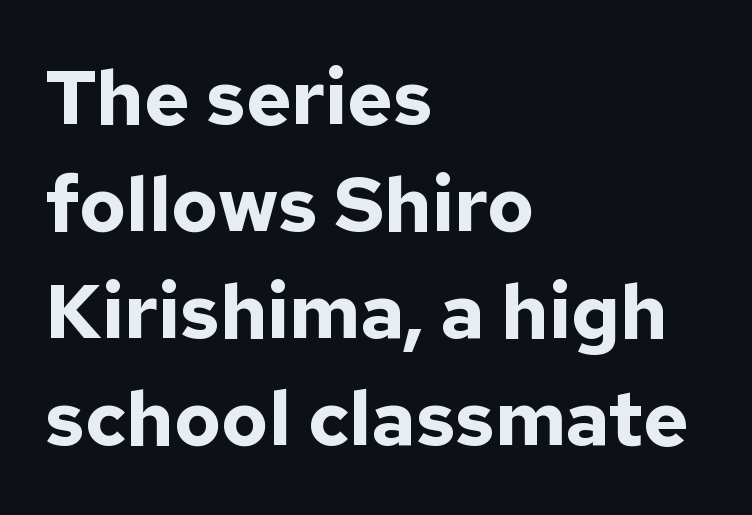
The axis of the letterforms is exactly vertical. Horizontally, the lines are justified to the leading edge only. The strokes are fattened all the way to bold. The passage shown has conventional tracking throughout.
